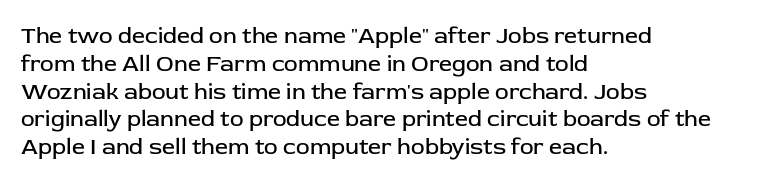
Q: Is the text bold? A: No.
Q: Is the text italic (slanted)? A: No, it is upright.
Q: Is the text underlined? A: No.
Q: How is the paragraph aligned? A: Left-aligned.
Q: Is the spacing between letters normal or unusually wide? A: Normal.
